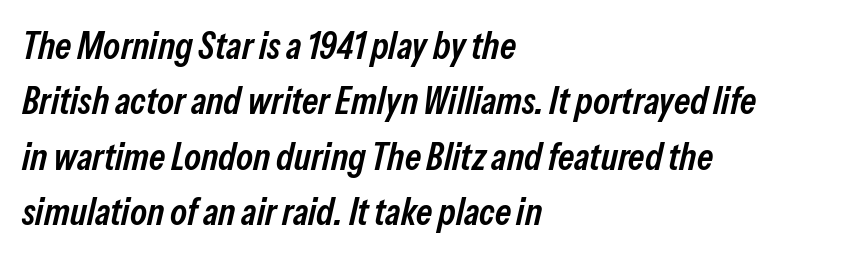
{"italic": "yes", "lean": "right", "slant_degrees": 13, "bold": "semi", "weight": "semibold", "width": "condensed", "stroke_contrast": "low", "x_height": "medium", "monospaced": "no", "underline": "no", "align": "left", "line_spacing": "normal", "line_spacing_ratio": 1.46, "letter_spacing": "normal", "letter_spacing_em": 0.0, "glyph_px": 38}
